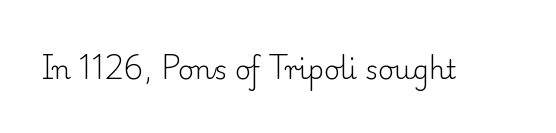
Has an underline been added? It has not. The type is set solid horizontally, with unmodified tracking. The characters are drawn with everyday or finer stroke widths. Every character sits straight up, as roman type does.
